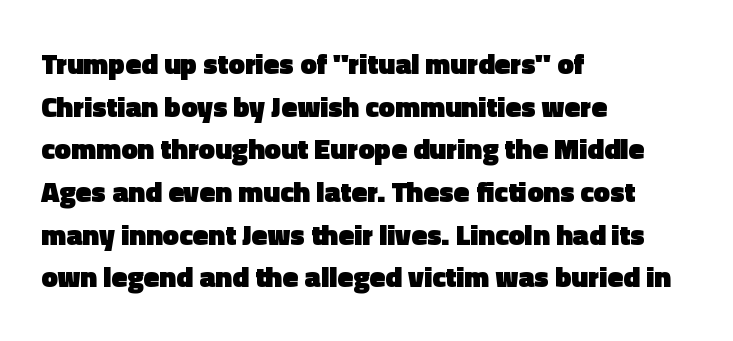
{"serif": "no", "italic": "no", "bold": "yes", "weight": "heavy", "width": "normal", "x_height": "medium", "monospaced": "no", "underline": "no", "align": "left", "line_spacing": "normal", "line_spacing_ratio": 1.47, "letter_spacing": "normal", "letter_spacing_em": 0.0, "glyph_px": 29}
